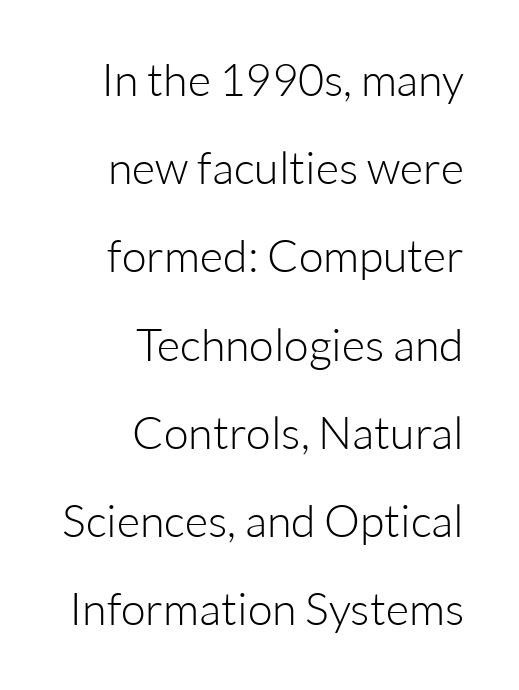
{"serif": "no", "italic": "no", "bold": "no", "weight": "light", "width": "normal", "stroke_contrast": "low", "x_height": "medium", "monospaced": "no", "underline": "no", "align": "right", "line_spacing": "loose", "line_spacing_ratio": 1.96, "letter_spacing": "normal", "letter_spacing_em": 0.0, "glyph_px": 45}
